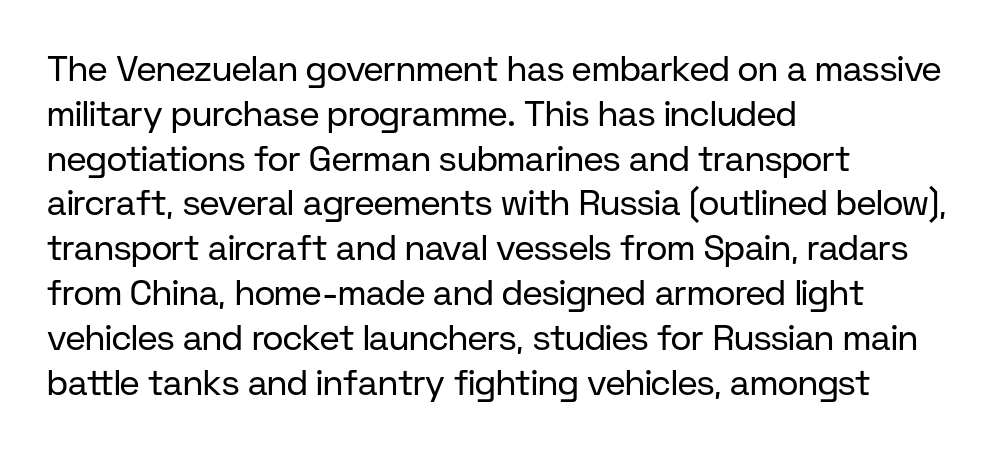
Q: Is the text bold? A: No.
Q: Is the text italic (slanted)? A: No, it is upright.
Q: Is the typeface a serif or a sans-serif typeface? A: Sans-serif.
Q: Is the text underlined? A: No.
Q: How is the paragraph aligned? A: Left-aligned.
Q: Is the spacing between letters normal or unusually wide? A: Normal.
Q: Is the spacing between lines tight, normal or loose? A: Normal.
Q: Width (condensed, normal, or wide)? A: Normal.
Q: Stroke contrast? A: Low.
Q: x-height? A: Medium.
Q: Monospaced? A: No.
